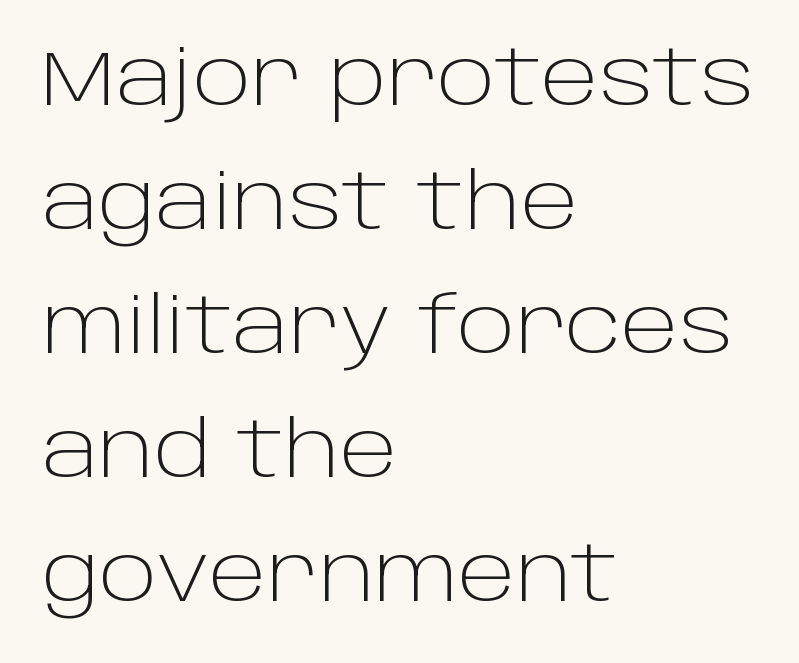
The image shows 78 px light sans-serif type, upright; set left-aligned, normal line spacing (1.59x), normal letter spacing, not underlined; low stroke contrast and a large x-height.
